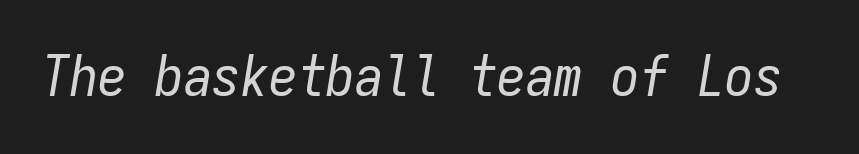
Q: Is the text bold? A: No.
Q: Is the text italic (slanted)? A: Yes, it leans right by about 9 degrees.
Q: Is the text underlined? A: No.
Q: Is the spacing between letters normal or unusually wide? A: Normal.
Q: Width (condensed, normal, or wide)? A: Condensed.
Q: Stroke contrast? A: Low.
Q: x-height? A: Medium.
Q: Monospaced? A: Yes.
